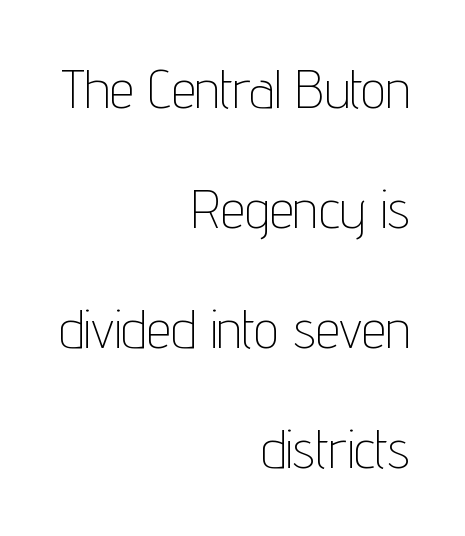
Q: Is the text bold? A: No.
Q: Is the text italic (slanted)? A: No, it is upright.
Q: Is the typeface a serif or a sans-serif typeface? A: Sans-serif.
Q: Is the text underlined? A: No.
Q: How is the paragraph aligned? A: Right-aligned.
Q: Is the spacing between letters normal or unusually wide? A: Normal.
Q: Is the spacing between lines tight, normal or loose? A: Loose.
Q: Width (condensed, normal, or wide)? A: Condensed.
Q: Stroke contrast? A: Low.
Q: x-height? A: Medium.
Q: Monospaced? A: No.
